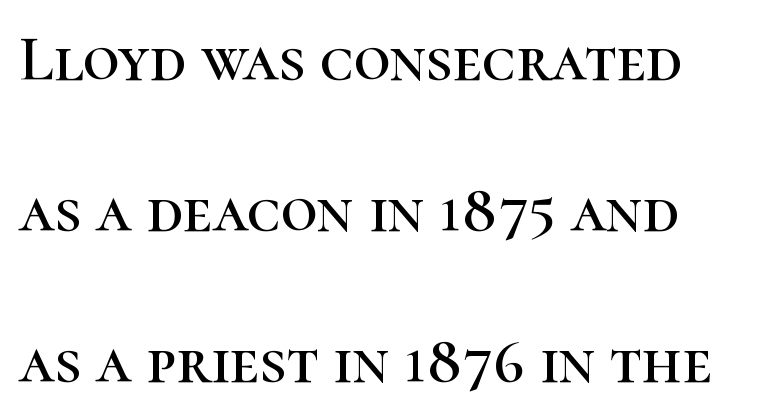
{"serif": "yes", "italic": "no", "width": "normal", "stroke_contrast": "high", "x_height": "medium", "monospaced": "no", "underline": "no", "align": "left", "line_spacing": "loose", "line_spacing_ratio": 2.36, "letter_spacing": "normal", "letter_spacing_em": 0.0, "glyph_px": 64}
